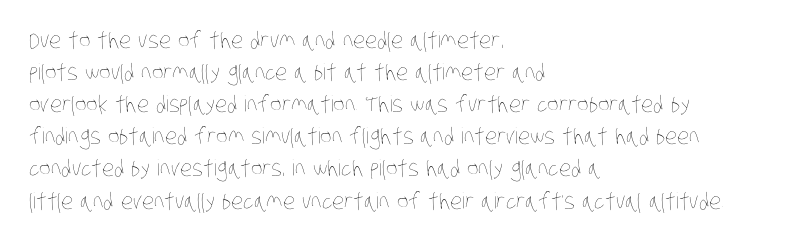
{"bold": "no", "underline": "no", "align": "left", "line_spacing": "normal", "line_spacing_ratio": 1.46, "letter_spacing": "normal", "letter_spacing_em": 0.0, "glyph_px": 22}
